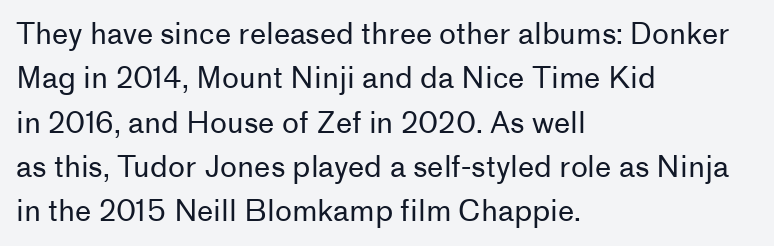
Q: Is the text bold? A: No.
Q: Is the text italic (slanted)? A: No, it is upright.
Q: Is the typeface a serif or a sans-serif typeface? A: Sans-serif.
Q: Is the text underlined? A: No.
Q: How is the paragraph aligned? A: Left-aligned.
Q: Is the spacing between letters normal or unusually wide? A: Normal.
Q: Is the spacing between lines tight, normal or loose? A: Normal.
Q: Width (condensed, normal, or wide)? A: Normal.
Q: Stroke contrast? A: Low.
Q: x-height? A: Medium.
Q: Monospaced? A: No.
